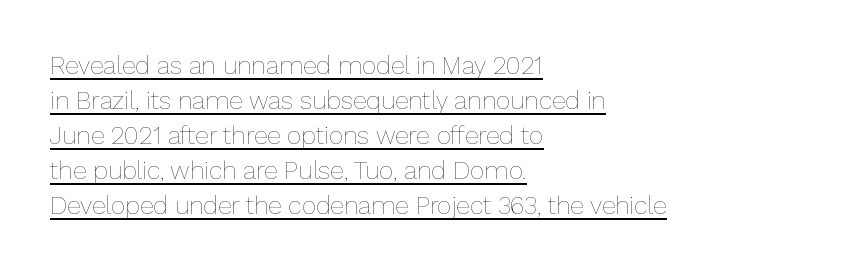
{"italic": "no", "bold": "no", "underline": "yes", "align": "left", "line_spacing": "normal", "line_spacing_ratio": 1.4, "letter_spacing": "normal", "letter_spacing_em": 0.0, "glyph_px": 25}
